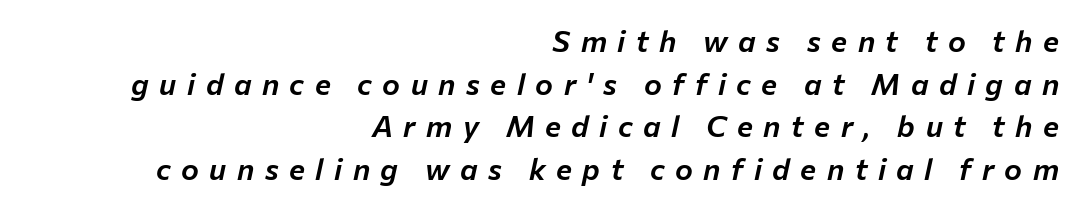
Q: Is the text italic (slanted)? A: Yes, it leans right by about 12 degrees.
Q: Is the text underlined? A: No.
Q: How is the paragraph aligned? A: Right-aligned.
Q: Is the spacing between letters normal or unusually wide? A: Unusually wide.
Q: Is the spacing between lines tight, normal or loose? A: Normal.
Q: Width (condensed, normal, or wide)? A: Normal.
Q: Stroke contrast? A: Low.
Q: x-height? A: Medium.
Q: Monospaced? A: No.
